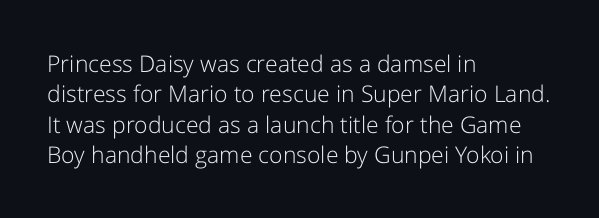
Q: Is the text bold? A: No.
Q: Is the text italic (slanted)? A: No, it is upright.
Q: Is the text underlined? A: No.
Q: How is the paragraph aligned? A: Left-aligned.
Q: Is the spacing between letters normal or unusually wide? A: Normal.
Q: Is the spacing between lines tight, normal or loose? A: Normal.
